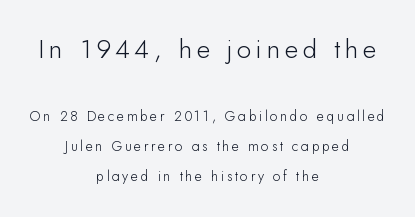
This layout puts the oversized block above and the modest block below. The letters stand straight up with perfectly vertical stems. This rendering uses center alignment, leaving both contours irregular but symmetric. Clear beneath every line of the passage.
